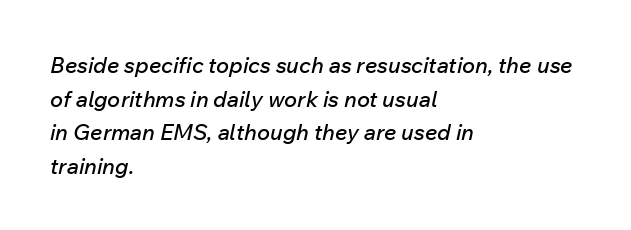
Style check: oblique. One glance says typical: line gaps are just what's usual. The passage is arranged the way most books set body copy — flush left. The rendering keeps characters at their native spacing. Only glyphs here, with clear space below each row.
